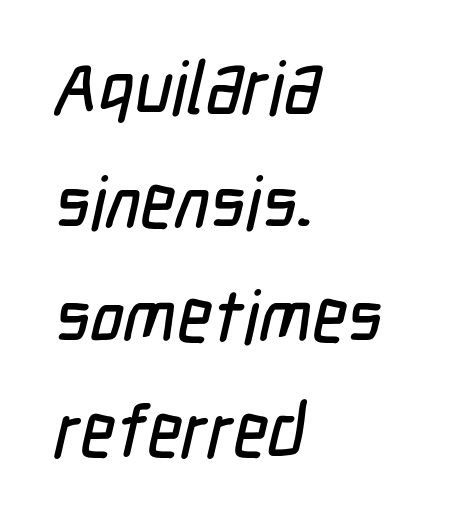
The image shows 73 px condensed sans-serif type; set left-aligned, normal line spacing (1.57x), normal letter spacing, not underlined; low stroke contrast and a medium x-height.
